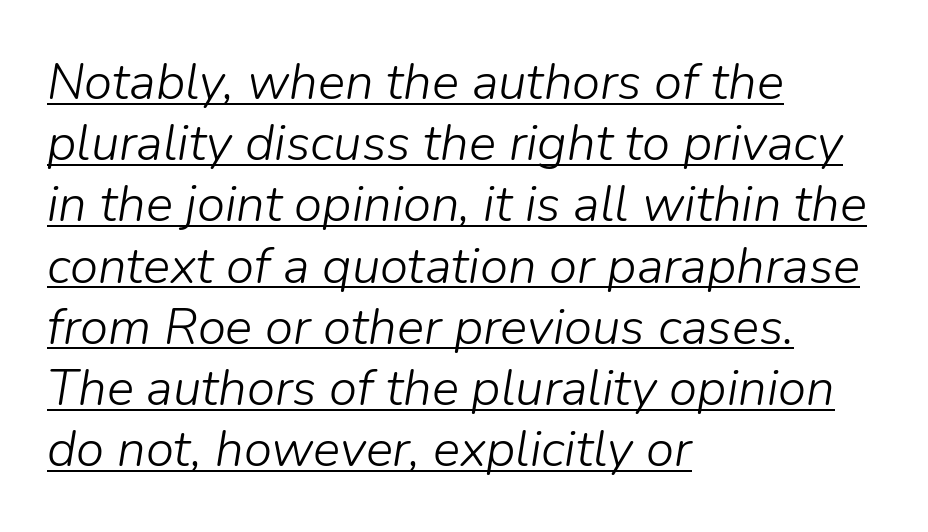
The words here are underlined. The strokes are not fattened; the text isn't bold. The passage shown leans; its letterforms are oblique. Inter-character spacing is left at the font's built-in metrics.
